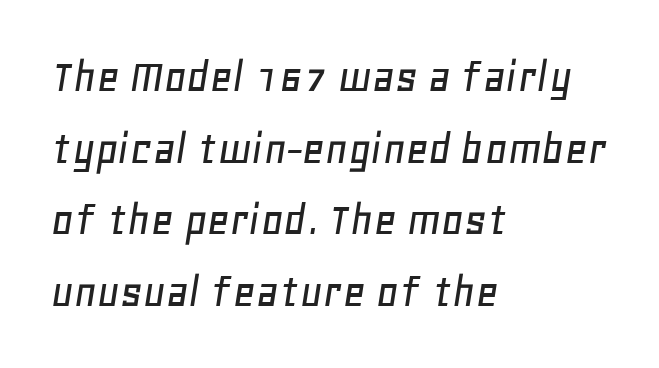
{"italic": "yes", "lean": "right", "slant_degrees": 11, "width": "normal", "stroke_contrast": "low", "x_height": "large", "monospaced": "no", "underline": "no", "align": "left", "line_spacing": "normal", "line_spacing_ratio": 1.46, "letter_spacing": "normal", "letter_spacing_em": 0.0, "glyph_px": 49}
